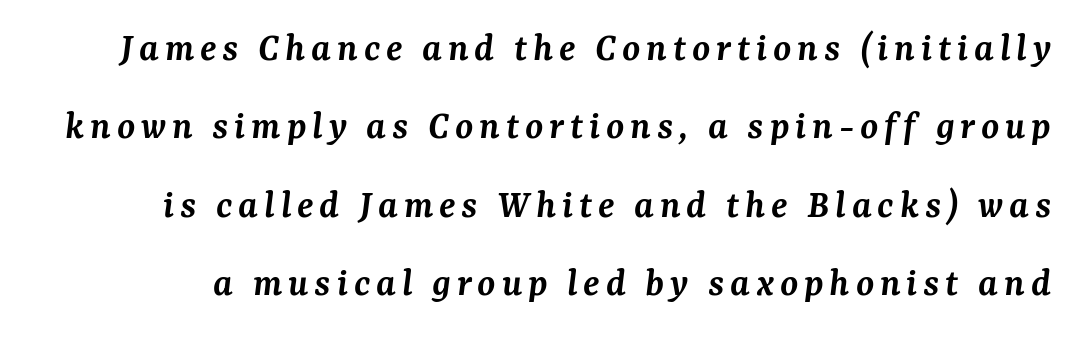
The image shows 41 px semibold serif type, italic (leaning right); set loose line spacing (1.91x), not underlined; medium stroke contrast and a medium x-height.
